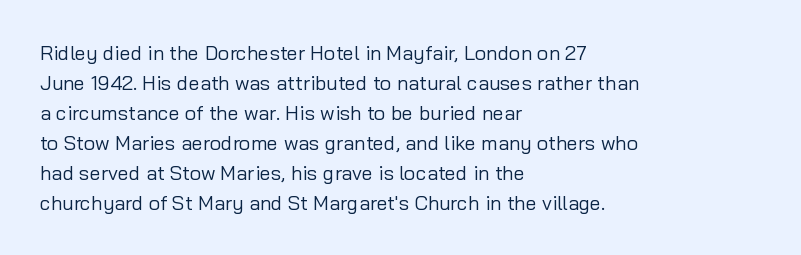
The face looks like a standard text weight, possibly lighter. A normal amount of white space separates one row of letters from the next. Line beginnings align vertically; line endings do not. The horizontal fit of the characters is conventional and even. The passage shown is not underscored anywhere.
